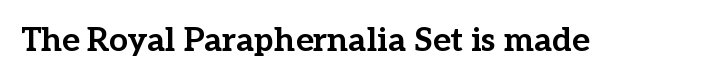
Q: Is the text bold? A: Yes.
Q: Is the text italic (slanted)? A: No, it is upright.
Q: Is the typeface a serif or a sans-serif typeface? A: Serif.
Q: Is the text underlined? A: No.
Q: Is the spacing between letters normal or unusually wide? A: Normal.
Q: Width (condensed, normal, or wide)? A: Normal.
Q: Stroke contrast? A: Low.
Q: x-height? A: Medium.
Q: Monospaced? A: No.
